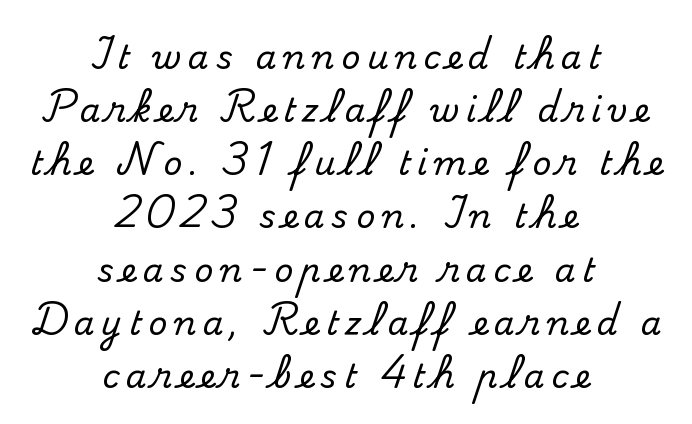
{"width": "normal", "stroke_contrast": "medium", "x_height": "small", "monospaced": "no", "underline": "no", "align": "center", "line_spacing": "normal", "line_spacing_ratio": 1.61, "letter_spacing": "wide", "letter_spacing_em": 0.2, "glyph_px": 33}
